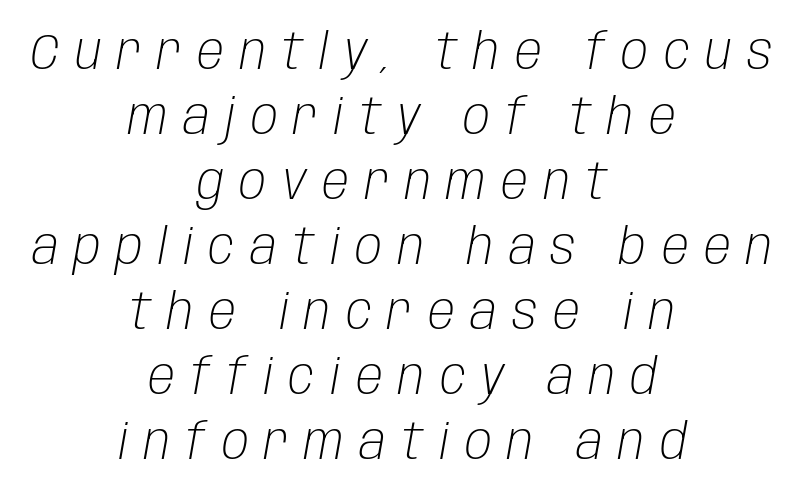
{"italic": "yes", "lean": "right", "slant_degrees": 10, "bold": "no", "weight": "light", "width": "condensed", "stroke_contrast": "low", "x_height": "large", "monospaced": "no", "underline": "no", "align": "center", "line_spacing": "normal", "line_spacing_ratio": 1.3, "letter_spacing": "wide", "letter_spacing_em": 0.31, "glyph_px": 50}
